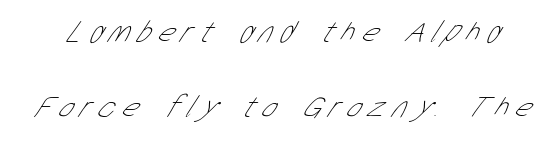
The image shows 31 px thin, condensed sans-serif type; set loose line spacing (2.41x), unusually wide letter spacing (+0.23 em), not underlined; low stroke contrast and a medium x-height.
